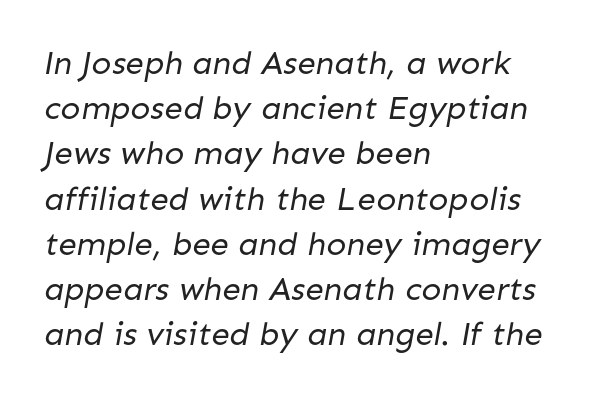
{"serif": "no", "bold": "no", "weight": "regular", "width": "normal", "stroke_contrast": "low", "x_height": "medium", "monospaced": "no", "underline": "no", "align": "left", "line_spacing": "normal", "line_spacing_ratio": 1.37, "letter_spacing": "normal", "letter_spacing_em": 0.0, "glyph_px": 33}
